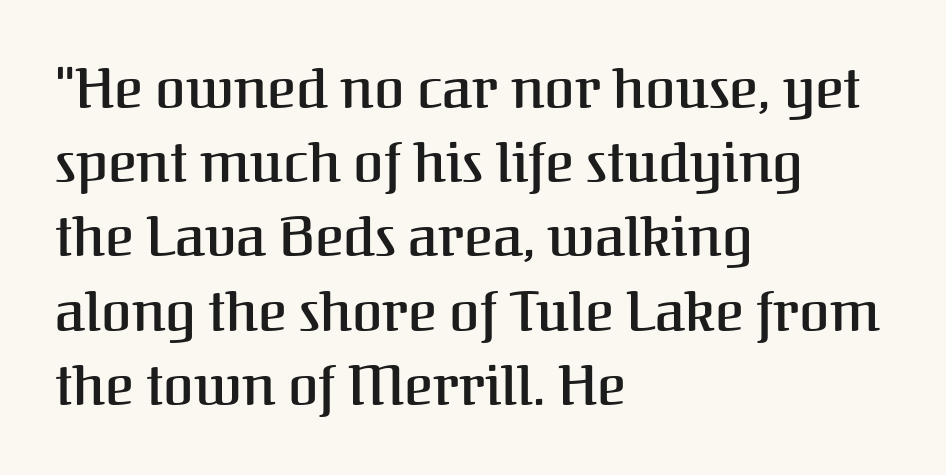
{"serif": "yes", "italic": "no", "bold": "semi", "weight": "semibold", "width": "normal", "stroke_contrast": "medium", "x_height": "medium", "monospaced": "no", "underline": "no", "align": "left", "line_spacing": "normal", "line_spacing_ratio": 1.35, "letter_spacing": "normal", "letter_spacing_em": 0.0, "glyph_px": 55}
